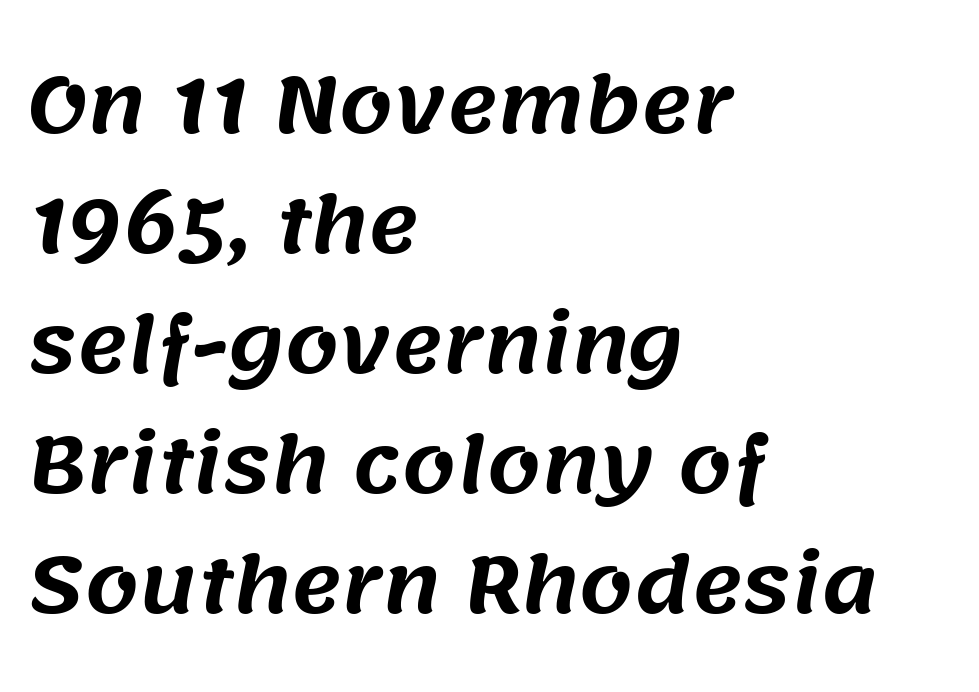
Tracking here is standard; glyphs follow each other at the usual distance. Quick note: underline off. Note the varied advance widths — an 'i' is clearly narrower than an 'm'. Leading matches the norm, producing a regular column.
